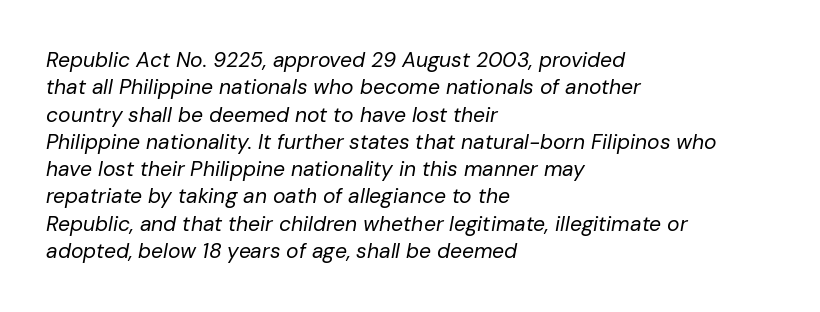
The area under the type is left untouched. Observe the ordinary spacing: letters are neighbours, not strangers. The ragged edge is on the right, which tells us the setting is flush left. The letters are slanted; this is an italic face. On a weight scale, this lands at 450 or below.
